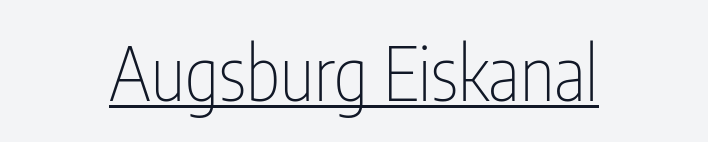
{"serif": "no", "italic": "no", "bold": "no", "weight": "thin", "width": "condensed", "stroke_contrast": "low", "x_height": "medium", "monospaced": "no", "underline": "yes", "align": "center", "letter_spacing": "normal", "letter_spacing_em": 0.0, "glyph_px": 74}
